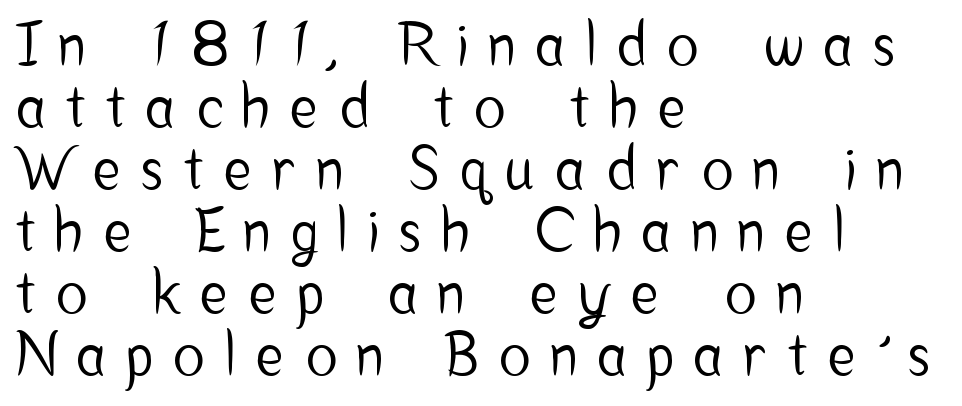
Q: Is the text italic (slanted)? A: No, it is upright.
Q: Is the typeface a serif or a sans-serif typeface? A: Sans-serif.
Q: Is the text underlined? A: No.
Q: How is the paragraph aligned? A: Left-aligned.
Q: Is the spacing between letters normal or unusually wide? A: Unusually wide.
Q: Is the spacing between lines tight, normal or loose? A: Tight.
Q: Width (condensed, normal, or wide)? A: Condensed.
Q: Stroke contrast? A: Low.
Q: x-height? A: Medium.
Q: Monospaced? A: No.
